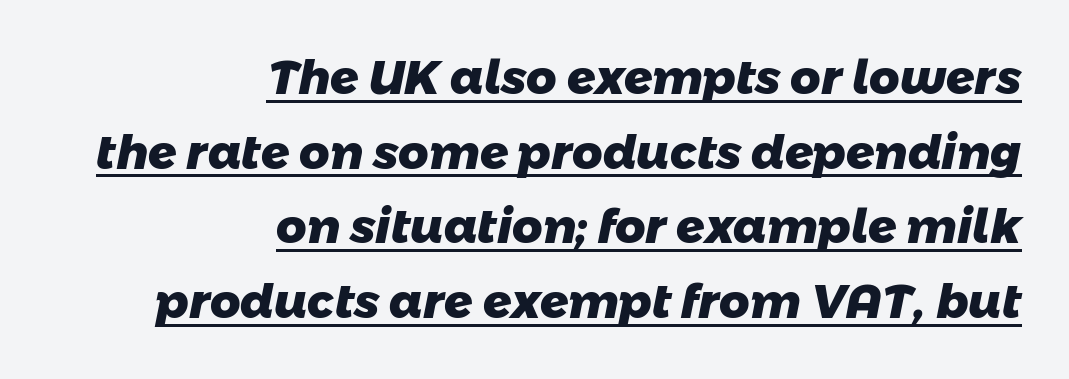
Q: Is the text bold? A: Yes.
Q: Is the typeface a serif or a sans-serif typeface? A: Sans-serif.
Q: Is the text underlined? A: Yes.
Q: How is the paragraph aligned? A: Right-aligned.
Q: Is the spacing between letters normal or unusually wide? A: Normal.
Q: Is the spacing between lines tight, normal or loose? A: Normal.
Q: Width (condensed, normal, or wide)? A: Normal.
Q: Stroke contrast? A: Low.
Q: x-height? A: Medium.
Q: Monospaced? A: No.
